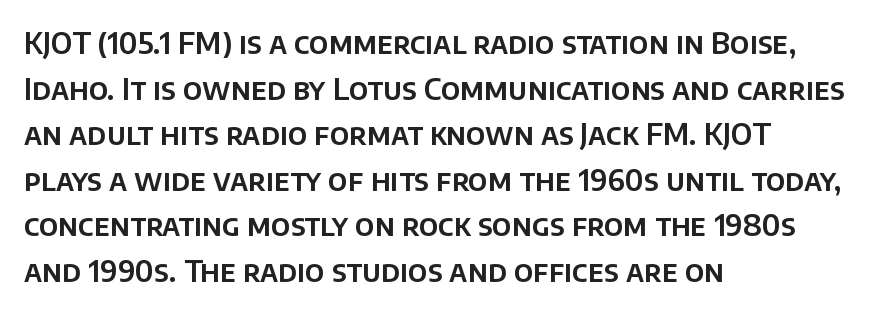
{"serif": "no", "italic": "no", "width": "normal", "stroke_contrast": "low", "x_height": "large", "monospaced": "no", "underline": "no", "align": "left", "line_spacing": "normal", "line_spacing_ratio": 1.57, "letter_spacing": "normal", "letter_spacing_em": 0.0, "glyph_px": 29}
